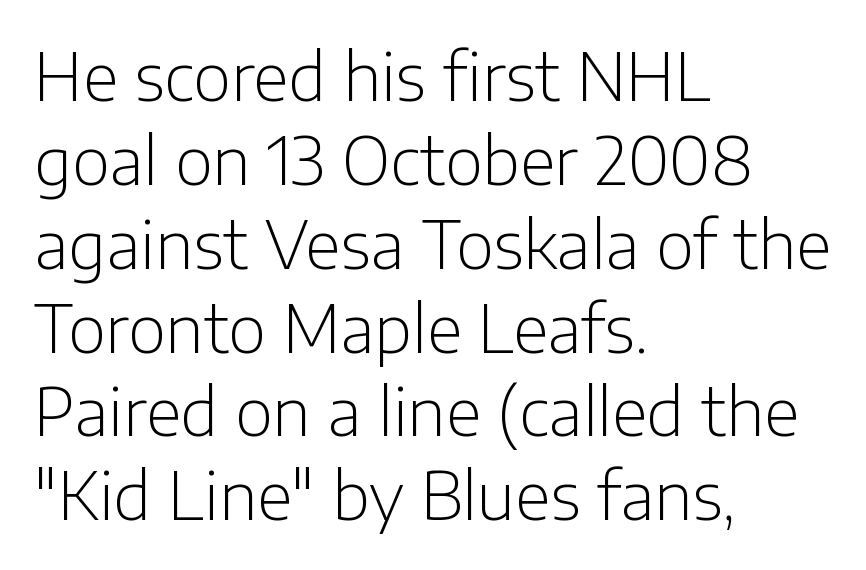
Q: Is the text bold? A: No.
Q: Is the text italic (slanted)? A: No, it is upright.
Q: Is the typeface a serif or a sans-serif typeface? A: Sans-serif.
Q: Is the text underlined? A: No.
Q: How is the paragraph aligned? A: Left-aligned.
Q: Is the spacing between letters normal or unusually wide? A: Normal.
Q: Is the spacing between lines tight, normal or loose? A: Normal.
Q: Width (condensed, normal, or wide)? A: Normal.
Q: Stroke contrast? A: Low.
Q: x-height? A: Medium.
Q: Monospaced? A: No.
